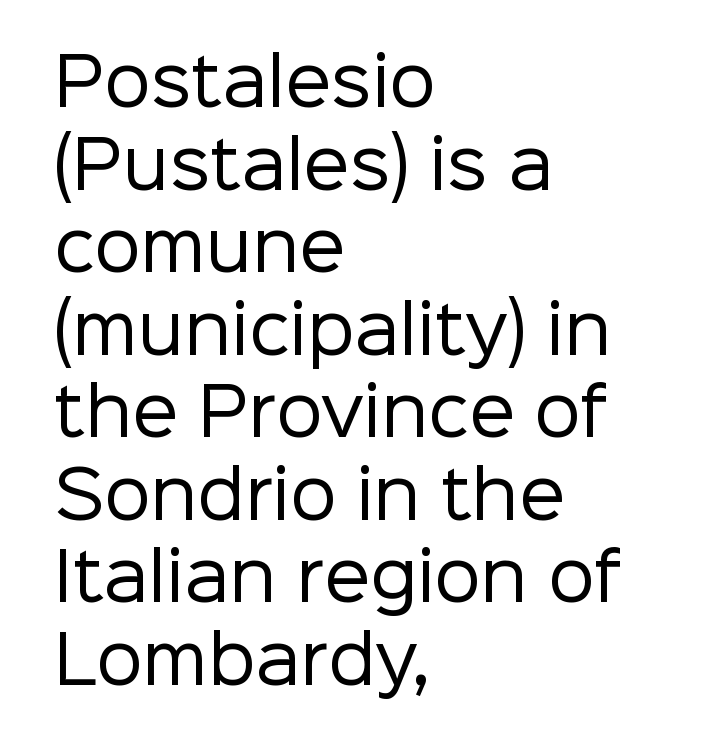
{"serif": "no", "italic": "no", "bold": "no", "weight": "regular", "width": "normal", "stroke_contrast": "low", "x_height": "medium", "monospaced": "no", "underline": "no", "align": "left", "line_spacing": "normal", "line_spacing_ratio": 1.27, "letter_spacing": "normal", "letter_spacing_em": 0.0, "glyph_px": 65}
